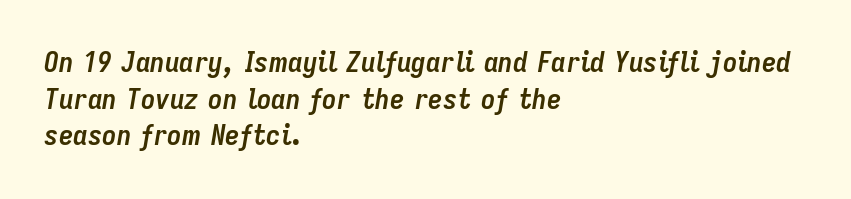
{"italic": "yes", "lean": "right", "slant_degrees": 9, "bold": "yes", "weight": "semibold", "width": "condensed", "stroke_contrast": "low", "x_height": "medium", "monospaced": "no", "underline": "no", "align": "left", "line_spacing": "normal", "line_spacing_ratio": 1.26, "letter_spacing": "normal", "letter_spacing_em": 0.0, "glyph_px": 29}
